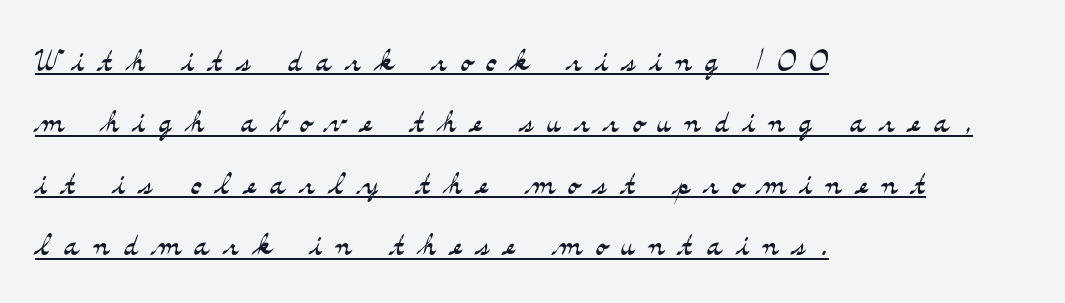
{"serif": "yes", "bold": "no", "weight": "light", "width": "wide", "stroke_contrast": "medium", "x_height": "small", "monospaced": "no", "underline": "yes", "align": "left", "line_spacing": "normal", "line_spacing_ratio": 1.5, "letter_spacing": "wide", "letter_spacing_em": 0.34, "glyph_px": 41}
